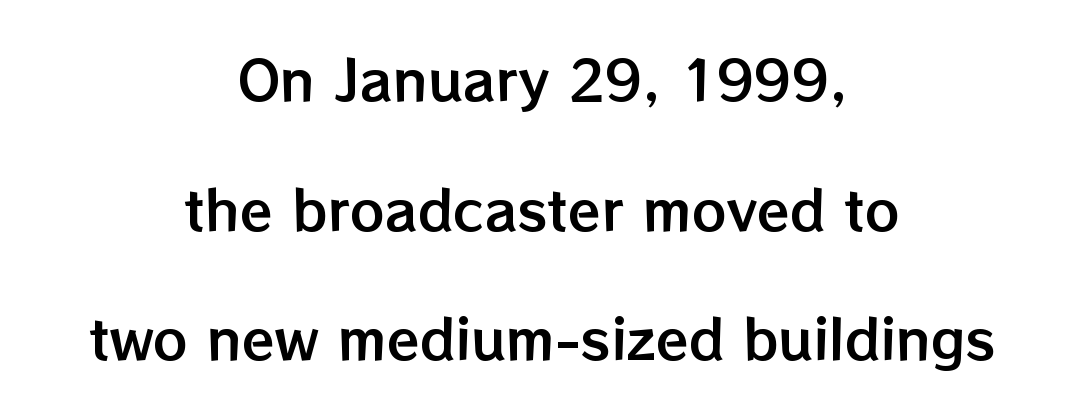
{"italic": "no", "width": "normal", "stroke_contrast": "low", "x_height": "medium", "monospaced": "no", "underline": "no", "align": "center", "line_spacing": "loose", "line_spacing_ratio": 2.4, "letter_spacing": "normal", "letter_spacing_em": 0.0, "glyph_px": 54}
